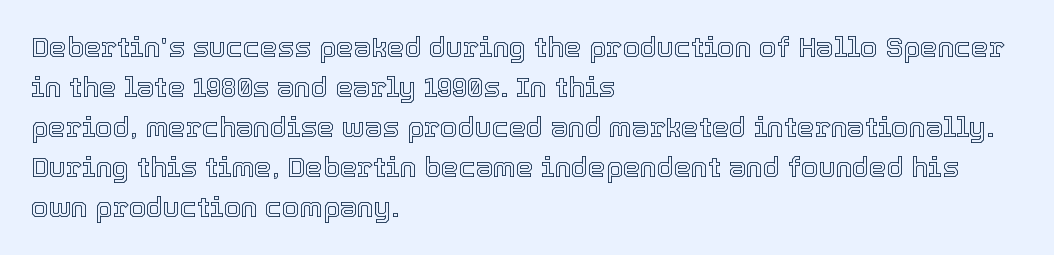
The space beneath each line is pristine and unruled. A normal amount of white space separates one row of letters from the next. Glyph-to-glyph distance matches everyday printed text. A typesetter would mark this as roman, not italic.
